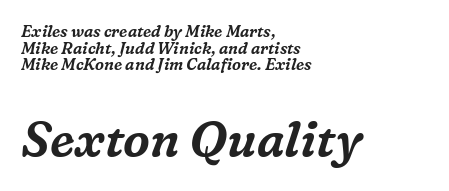
Of the two passages, the one underneath uses the larger point size. The line-height multiplier appears low, near solid setting. Lines of text with bare space underneath. The letters sit at their default tracking, neither squeezed nor spread.
